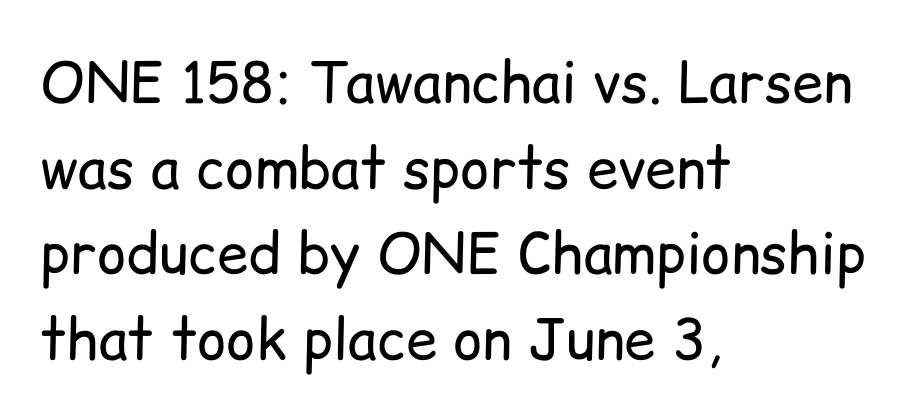
Plain, unruled lines of type. Is this a heavy cut? Hardly; it is regular or lighter. Serif or sans? Sans — the stroke terminals are bare. Ordinary non-slanted type is in use.
